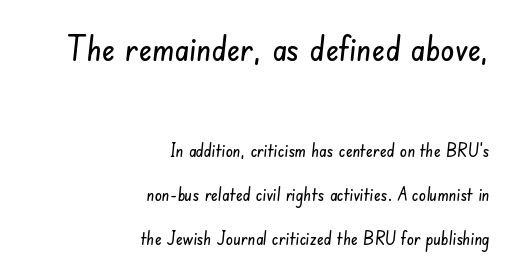
The image shows 35 px condensed sans-serif type; set right-aligned, loose line spacing (2.44x), normal letter spacing, not underlined; the first (top) block is 1.94x larger; low stroke contrast and a small x-height.
